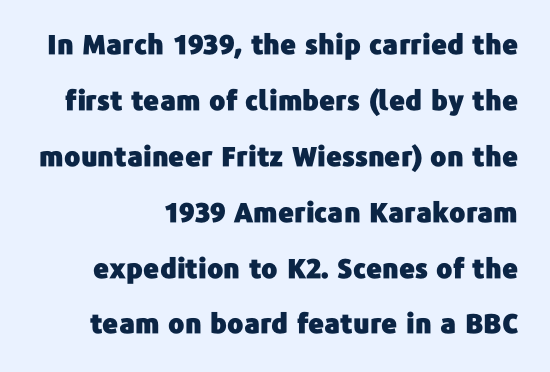
The image shows 27 px text type, upright; set right-aligned, loose line spacing (2.07x), normal letter spacing, not underlined.
